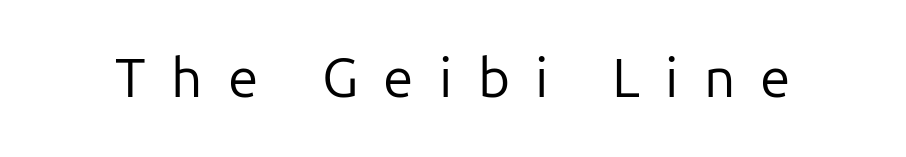
Q: Is the text bold? A: No.
Q: Is the text italic (slanted)? A: No, it is upright.
Q: Is the typeface a serif or a sans-serif typeface? A: Sans-serif.
Q: Is the text underlined? A: No.
Q: Is the spacing between letters normal or unusually wide? A: Unusually wide.
Q: Width (condensed, normal, or wide)? A: Normal.
Q: Stroke contrast? A: Low.
Q: x-height? A: Medium.
Q: Monospaced? A: No.
